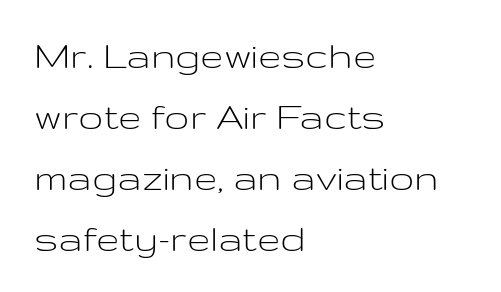
The image shows 42 px light, wide sans-serif type, upright; set left-aligned, normal line spacing (1.45x), normal letter spacing, not underlined; low stroke contrast and a medium x-height.
